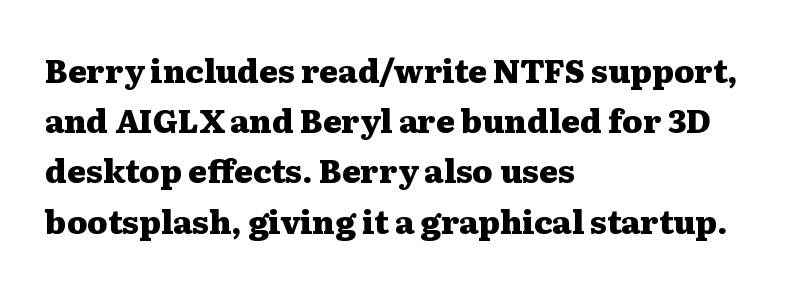
Every character sits straight up, as roman type does. Honestly, the row spacing looks completely unremarkable. Each line starts at the same left margin while the right side varies. Stroke thickness is high; the sample reads as a true bold. Varying glyph widths throughout — classic text-font behaviour.
